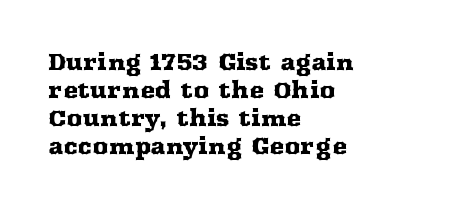
{"italic": "no", "underline": "no", "align": "left", "line_spacing": "normal", "line_spacing_ratio": 1.27, "letter_spacing": "normal", "letter_spacing_em": 0.0, "glyph_px": 22}
